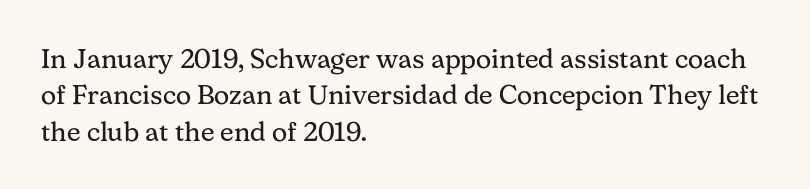
Q: Is the text bold? A: No.
Q: Is the text italic (slanted)? A: No, it is upright.
Q: Is the text underlined? A: No.
Q: How is the paragraph aligned? A: Left-aligned.
Q: Is the spacing between letters normal or unusually wide? A: Normal.
Q: Is the spacing between lines tight, normal or loose? A: Normal.
